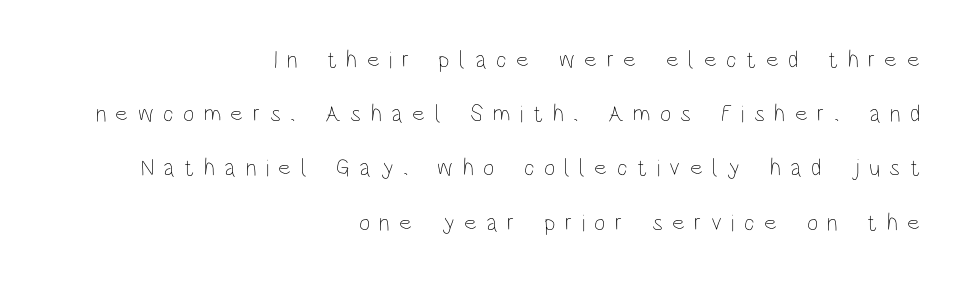
Q: Is the text bold? A: No.
Q: Is the text italic (slanted)? A: No, it is upright.
Q: Is the text underlined? A: No.
Q: How is the paragraph aligned? A: Right-aligned.
Q: Is the spacing between letters normal or unusually wide? A: Unusually wide.
Q: Is the spacing between lines tight, normal or loose? A: Loose.
